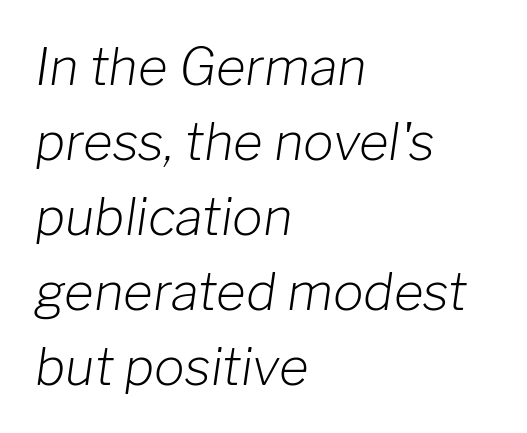
Q: Is the text bold? A: No.
Q: Is the text italic (slanted)? A: Yes, it leans right by about 8 degrees.
Q: Is the text underlined? A: No.
Q: How is the paragraph aligned? A: Left-aligned.
Q: Is the spacing between letters normal or unusually wide? A: Normal.
Q: Is the spacing between lines tight, normal or loose? A: Normal.
Q: Width (condensed, normal, or wide)? A: Normal.
Q: Stroke contrast? A: Low.
Q: x-height? A: Medium.
Q: Monospaced? A: No.
